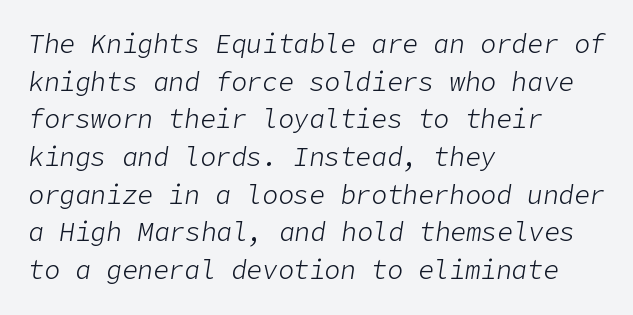
{"italic": "yes", "lean": "right", "slant_degrees": 9, "bold": "no", "underline": "no", "align": "left", "line_spacing": "normal", "line_spacing_ratio": 1.45, "letter_spacing": "normal", "letter_spacing_em": 0.0, "glyph_px": 26}
